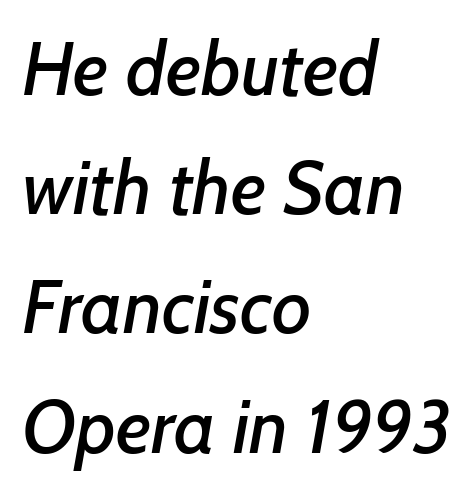
Q: Is the typeface a serif or a sans-serif typeface? A: Sans-serif.
Q: Is the text underlined? A: No.
Q: How is the paragraph aligned? A: Left-aligned.
Q: Is the spacing between letters normal or unusually wide? A: Normal.
Q: Is the spacing between lines tight, normal or loose? A: Normal.
Q: Width (condensed, normal, or wide)? A: Normal.
Q: Stroke contrast? A: Low.
Q: x-height? A: Medium.
Q: Monospaced? A: No.
